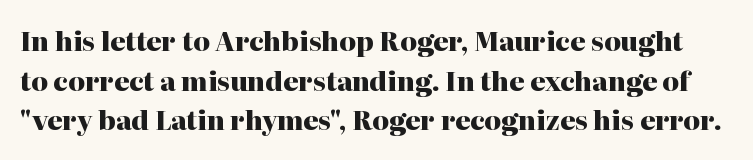
Q: Is the text bold? A: Yes.
Q: Is the text italic (slanted)? A: No, it is upright.
Q: Is the text underlined? A: No.
Q: Is the spacing between letters normal or unusually wide? A: Normal.
Q: Is the spacing between lines tight, normal or loose? A: Normal.
